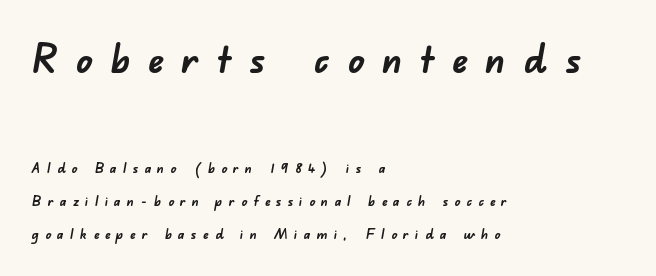
Bold? Absolutely — the strokes are thick and heavy. A bare baseline throughout the passage. Rows of type keep a wide berth in the vertical direction. Each letter keeps its own natural width here, so spacing adapts to shape. Substantial extra tracking has been applied to these lines. The paragraph has a hard left edge and a soft right edge.
